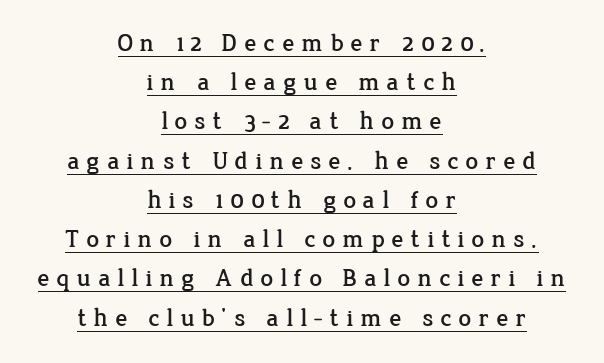
The image shows 25 px text type, upright; set centered, normal line spacing (1.57x), unusually wide letter spacing (+0.28 em), underlined.
